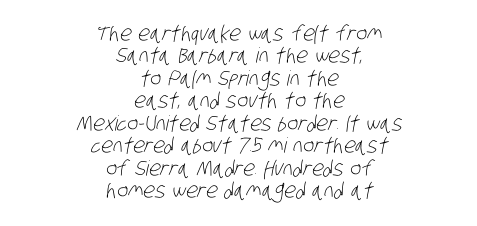
The image shows 21 px text type; set centered, tight line spacing (1.07x), normal letter spacing, not underlined.
